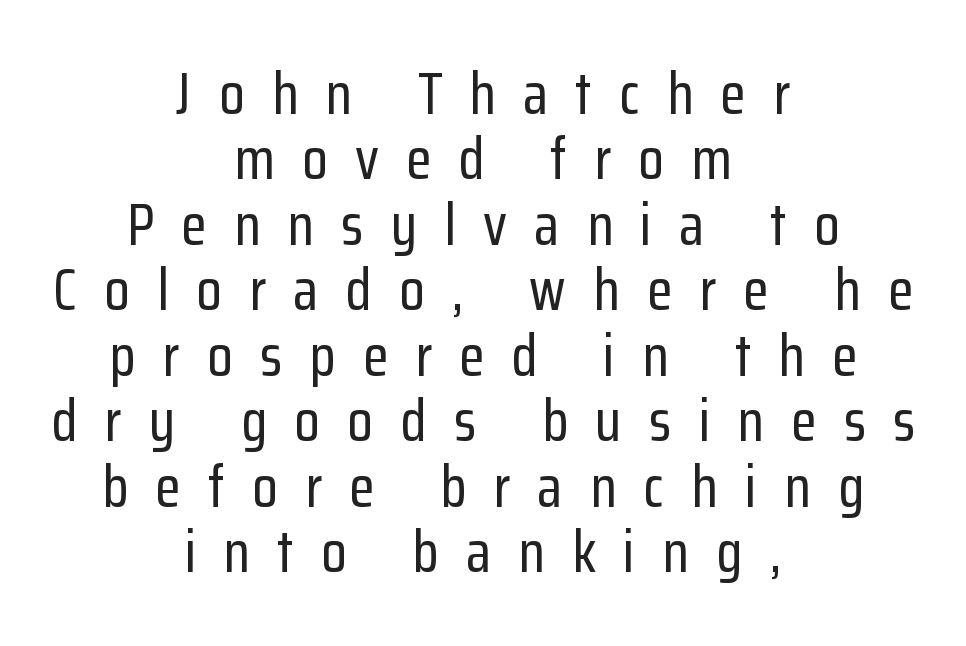
{"serif": "no", "italic": "no", "width": "condensed", "stroke_contrast": "low", "x_height": "medium", "monospaced": "no", "underline": "no", "align": "center", "line_spacing": "tight", "line_spacing_ratio": 1.11, "letter_spacing": "wide", "letter_spacing_em": 0.46, "glyph_px": 59}
